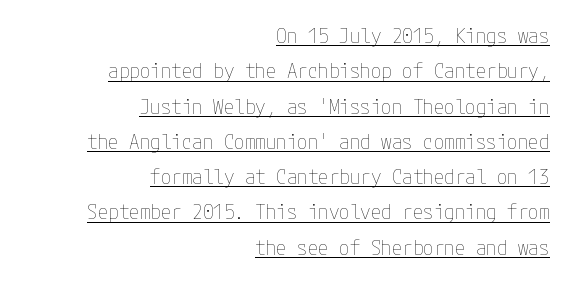
The passage shown stacks its lines at a standard gap. Look at the tracking — it's just the regular setting, nothing added. Like a heading marked for emphasis, these lines bear an underscore. Horizontal alignment here is rightward, an uncommon choice for prose.
